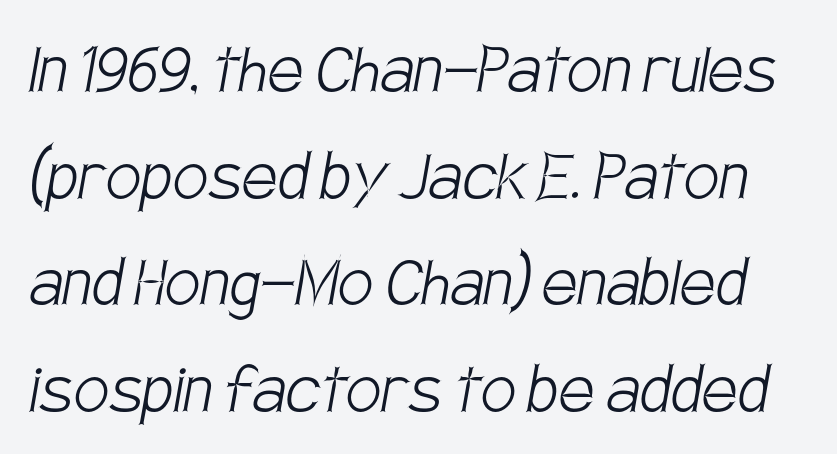
{"serif": "no", "bold": "no", "weight": "light", "width": "condensed", "stroke_contrast": "low", "x_height": "large", "monospaced": "no", "underline": "no", "line_spacing": "normal", "line_spacing_ratio": 1.35, "letter_spacing": "normal", "letter_spacing_em": 0.0, "glyph_px": 79}
